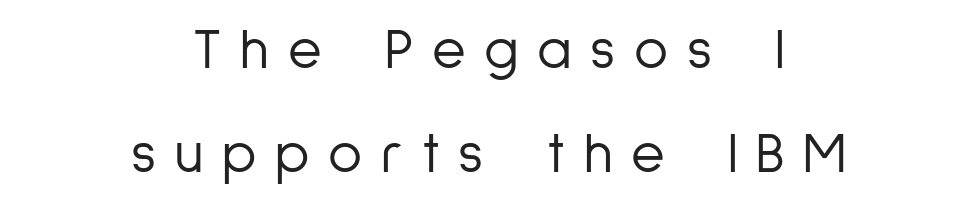
The typography opts for an upright posture over an oblique one. Typeset on center — no edge is straight. Spacing between characters has been opened up far beyond the box default. Nothing heavy about these letters — not bold at all.
